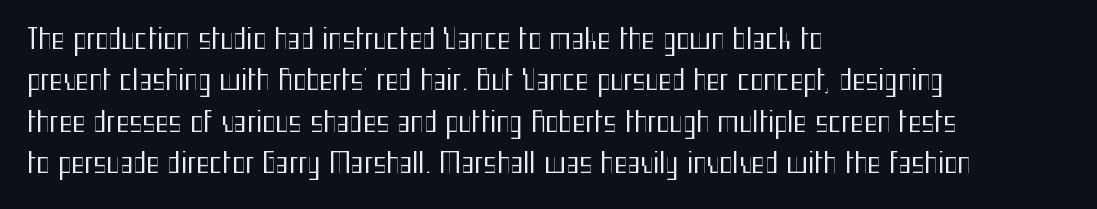
The image shows 28 px regular-weight, condensed sans-serif type, upright; set left-aligned, normal line spacing (1.48x), normal letter spacing, not underlined; medium stroke contrast and a medium x-height.
